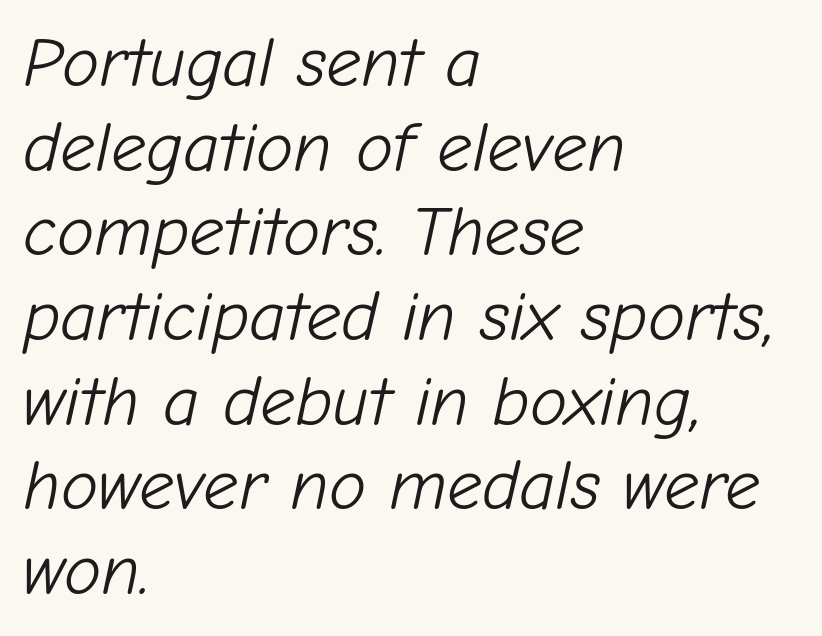
Q: Is the text bold? A: No.
Q: Is the text italic (slanted)? A: Yes, it leans right by about 12 degrees.
Q: Is the text underlined? A: No.
Q: How is the paragraph aligned? A: Left-aligned.
Q: Is the spacing between letters normal or unusually wide? A: Normal.
Q: Width (condensed, normal, or wide)? A: Normal.
Q: Stroke contrast? A: Low.
Q: x-height? A: Medium.
Q: Monospaced? A: No.
